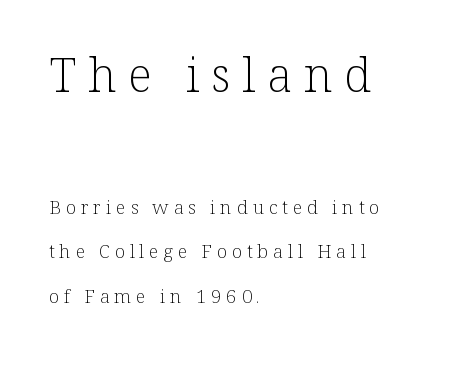
Q: Is the text bold? A: No.
Q: Is the text italic (slanted)? A: No, it is upright.
Q: Is the typeface a serif or a sans-serif typeface? A: Serif.
Q: Is the text underlined? A: No.
Q: How is the paragraph aligned? A: Left-aligned.
Q: Is the spacing between letters normal or unusually wide? A: Unusually wide.
Q: Is the spacing between lines tight, normal or loose? A: Loose.
Q: Which block of text is set in a larger size, the first (top) or the second (bottom)? A: The first (top) one.
Q: Width (condensed, normal, or wide)? A: Normal.
Q: Stroke contrast? A: Low.
Q: x-height? A: Medium.
Q: Monospaced? A: No.
